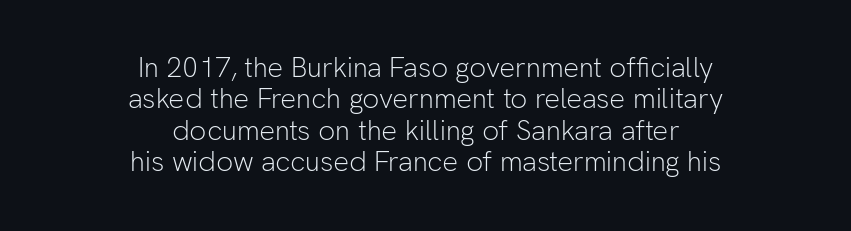
The image shows 28 px light sans-serif type, upright; set centered, tight line spacing (1.12x), normal letter spacing, not underlined; low stroke contrast and a medium x-height.
